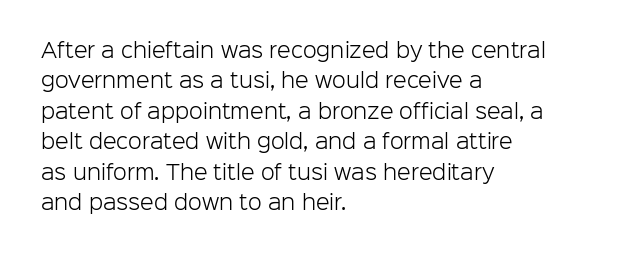
{"italic": "no", "bold": "no", "underline": "no", "align": "left", "line_spacing": "normal", "line_spacing_ratio": 1.52, "letter_spacing": "normal", "letter_spacing_em": 0.0, "glyph_px": 20}
